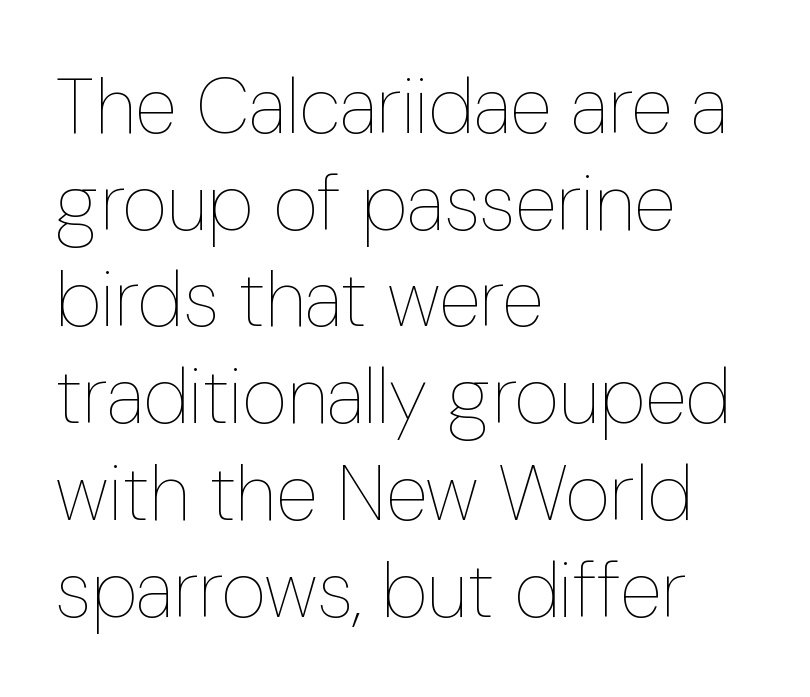
{"italic": "no", "bold": "no", "weight": "thin", "width": "condensed", "stroke_contrast": "low", "x_height": "medium", "monospaced": "no", "underline": "no", "align": "left", "line_spacing_ratio": 1.24, "letter_spacing": "normal", "letter_spacing_em": 0.0, "glyph_px": 78}
